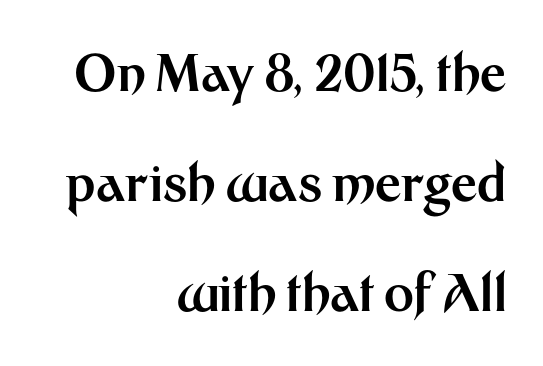
Varying glyph widths throughout — classic text-font behaviour. Underlining? Definitely not there. Each new line begins a long way beneath the previous one. The typesetting leans heavy: a genuine bold.
